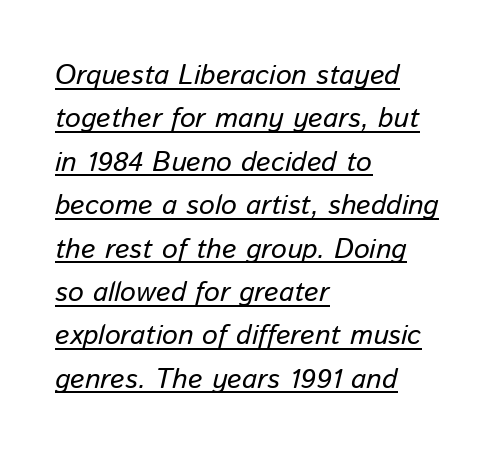
{"italic": "yes", "lean": "right", "slant_degrees": 13, "bold": "no", "weight": "regular", "width": "normal", "stroke_contrast": "low", "x_height": "medium", "monospaced": "no", "underline": "yes", "align": "left", "line_spacing": "normal", "line_spacing_ratio": 1.55, "letter_spacing": "normal", "letter_spacing_em": 0.0, "glyph_px": 28}
